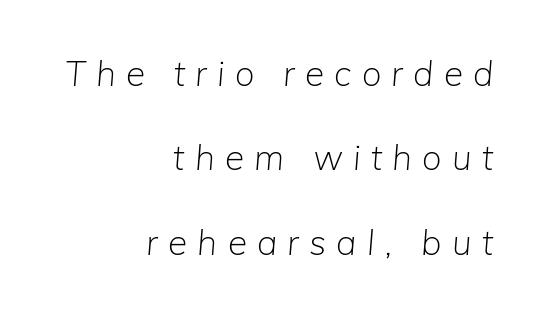
{"italic": "yes", "lean": "right", "slant_degrees": 5, "bold": "no", "weight": "light", "width": "normal", "stroke_contrast": "low", "x_height": "medium", "monospaced": "no", "underline": "no", "align": "right", "line_spacing": "loose", "line_spacing_ratio": 2.41, "letter_spacing": "wide", "letter_spacing_em": 0.29, "glyph_px": 35}
